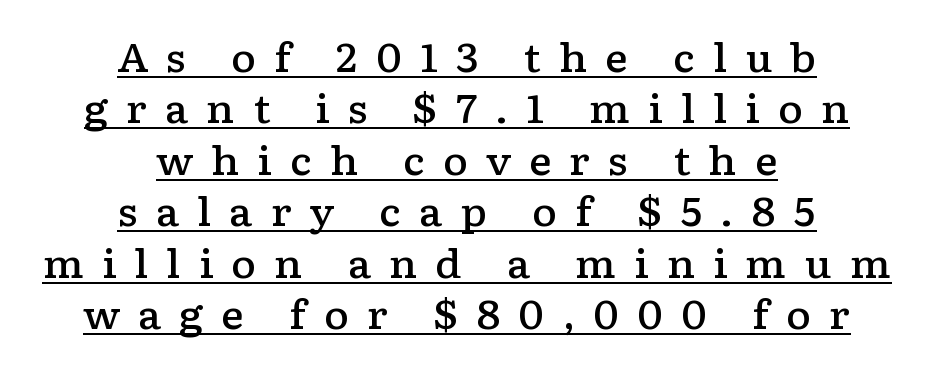
Q: Is the text bold? A: Semi-bold.
Q: Is the text italic (slanted)? A: No, it is upright.
Q: Is the typeface a serif or a sans-serif typeface? A: Serif.
Q: Is the text underlined? A: Yes.
Q: How is the paragraph aligned? A: Centered.
Q: Is the spacing between letters normal or unusually wide? A: Unusually wide.
Q: Is the spacing between lines tight, normal or loose? A: Normal.
Q: Width (condensed, normal, or wide)? A: Wide.
Q: Stroke contrast? A: Low.
Q: x-height? A: Medium.
Q: Monospaced? A: No.
